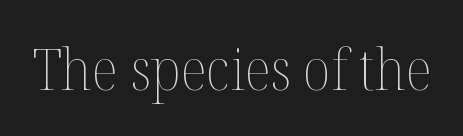
{"italic": "no", "bold": "no", "weight": "thin", "width": "normal", "stroke_contrast": "medium", "x_height": "medium", "monospaced": "no", "underline": "no", "letter_spacing": "normal", "letter_spacing_em": 0.0, "glyph_px": 57}
